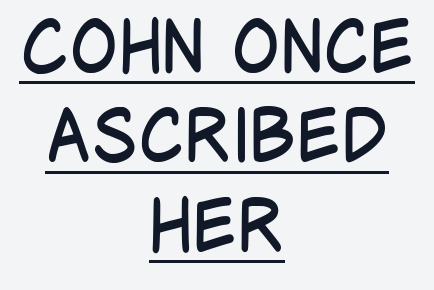
Q: Is the text bold? A: No.
Q: Is the text italic (slanted)? A: No, it is upright.
Q: Is the typeface a serif or a sans-serif typeface? A: Sans-serif.
Q: Is the text underlined? A: Yes.
Q: How is the paragraph aligned? A: Centered.
Q: Is the spacing between letters normal or unusually wide? A: Normal.
Q: Width (condensed, normal, or wide)? A: Condensed.
Q: Stroke contrast? A: Low.
Q: x-height? A: Large.
Q: Monospaced? A: No.
